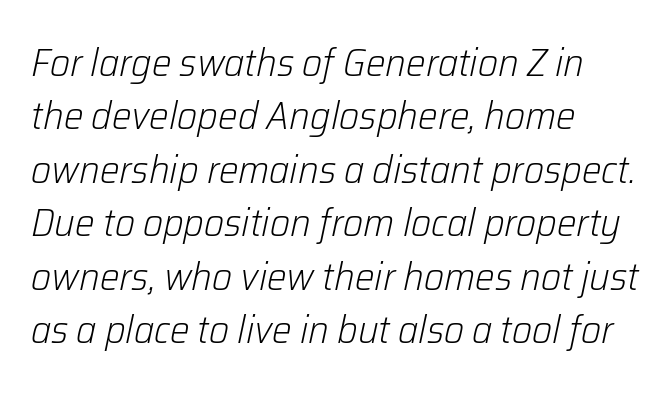
The image shows 39 px light type, italic (leaning right); set left-aligned, normal line spacing (1.37x), normal letter spacing, not underlined; low stroke contrast and a medium x-height.
